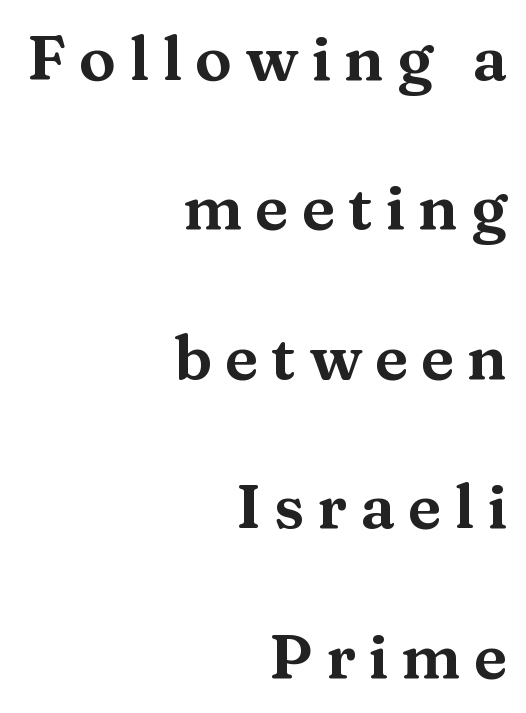
Q: Is the text italic (slanted)? A: No, it is upright.
Q: Is the typeface a serif or a sans-serif typeface? A: Serif.
Q: Is the text underlined? A: No.
Q: How is the paragraph aligned? A: Right-aligned.
Q: Is the spacing between letters normal or unusually wide? A: Unusually wide.
Q: Is the spacing between lines tight, normal or loose? A: Loose.
Q: Width (condensed, normal, or wide)? A: Wide.
Q: Stroke contrast? A: Medium.
Q: x-height? A: Medium.
Q: Monospaced? A: No.
